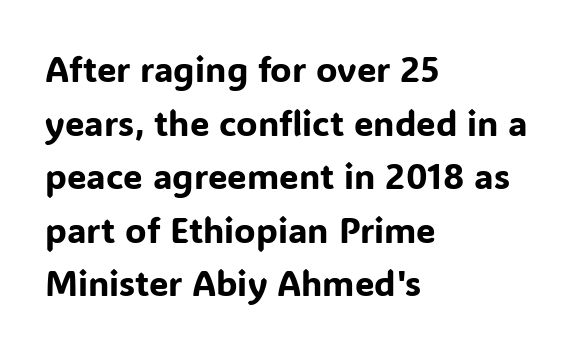
Descenders are the only things crossing below the line. Where is the straight margin? On the left. Does the type have serifs? No, each stem ends abruptly. Each word holds together tightly as a unit, with standard inter-letter gaps.
